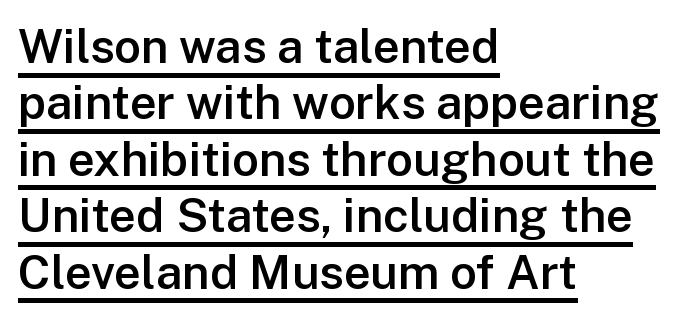
{"serif": "no", "italic": "no", "bold": "semi", "weight": "semibold", "width": "normal", "stroke_contrast": "low", "x_height": "medium", "monospaced": "no", "underline": "yes", "align": "left", "line_spacing_ratio": 1.2, "letter_spacing": "normal", "letter_spacing_em": 0.0, "glyph_px": 47}
